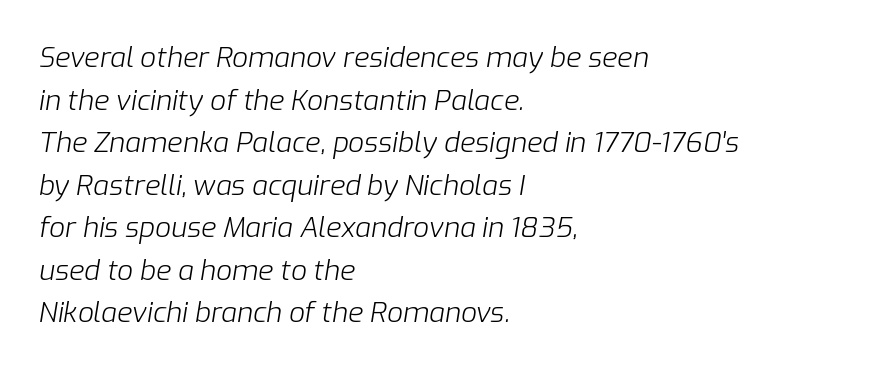
The image shows 28 px light type, italic (leaning right); set left-aligned, normal line spacing (1.52x), normal letter spacing, not underlined; low stroke contrast and a medium x-height.
